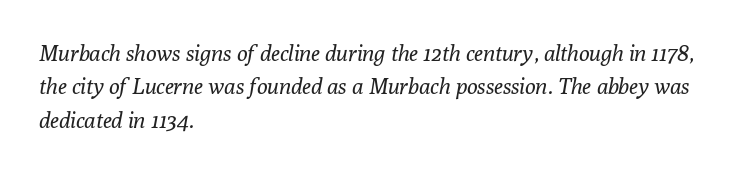
The image shows 22 px text type, italic (leaning right); set left-aligned, normal line spacing (1.52x), normal letter spacing, not underlined.
